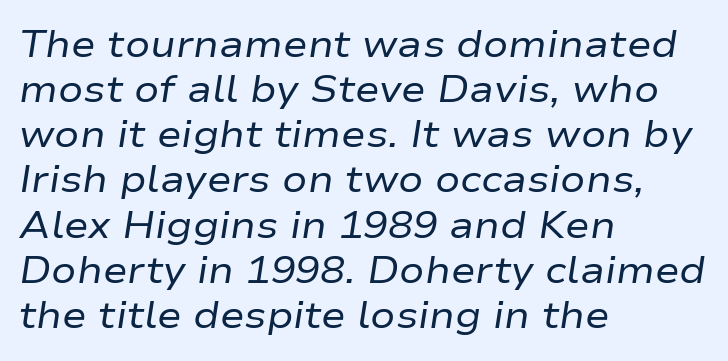
Think of a printed novel: that variable character pitch is what you see here. The letterforms sit shoulder to shoulder at normal distance. Honestly, there is no underline to notice here at all. Which margin do the lines hug? The left one — the right edge is uneven. The cut favours lightness, reaching ordinary text weight at its darkest.
